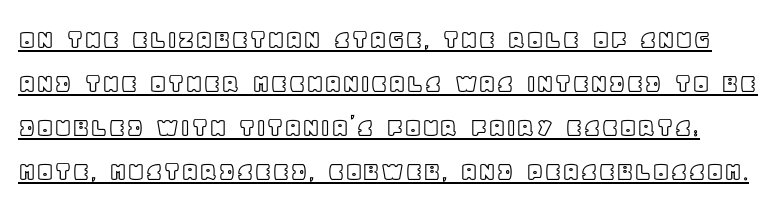
{"italic": "no", "width": "normal", "x_height": "large", "monospaced": "no", "underline": "yes", "line_spacing": "normal", "line_spacing_ratio": 1.52, "letter_spacing": "normal", "letter_spacing_em": 0.0, "glyph_px": 29}
